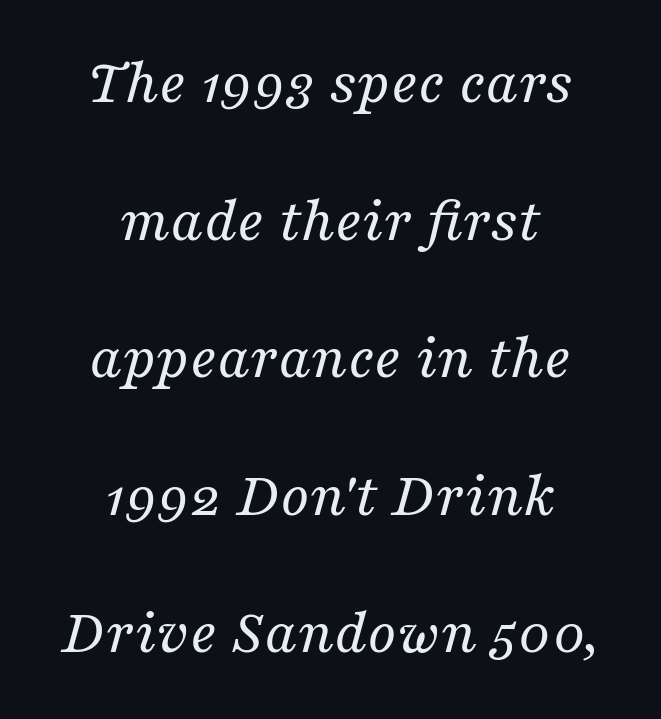
{"serif": "yes", "italic": "yes", "lean": "right", "slant_degrees": 16, "bold": "no", "weight": "regular", "width": "normal", "stroke_contrast": "medium", "x_height": "medium", "monospaced": "no", "underline": "no", "align": "center", "line_spacing": "loose", "line_spacing_ratio": 2.15, "letter_spacing": "normal", "letter_spacing_em": 0.0, "glyph_px": 64}
